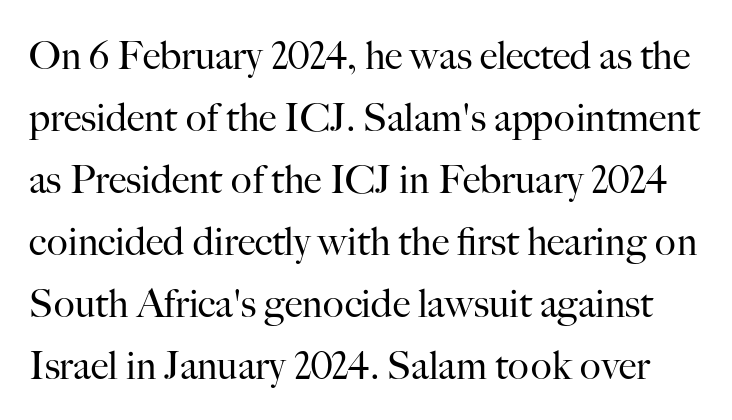
Nobody drew a line under any word here. The font's upright variant was chosen for this text. Look at the bottom of the vertical strokes: they flare into serifs here. Varying glyph widths throughout — classic text-font behaviour. These lines sit exactly where default settings would place them. No extra tracking has been applied to these lines.
